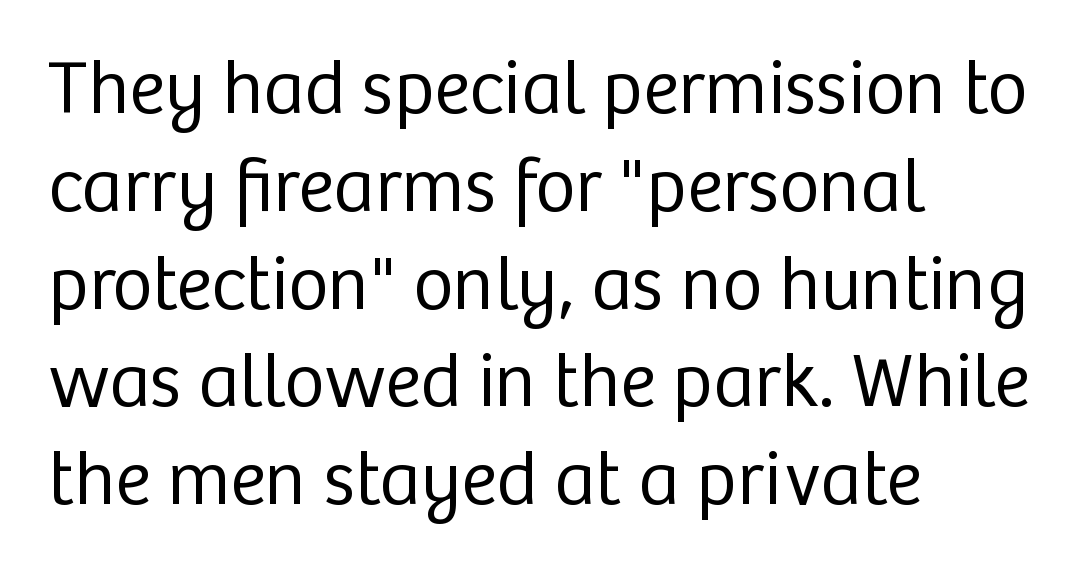
The space between consecutive lines is moderate. Quick note: not italic, upright. The font sits on the lighter half of the weight spectrum, regular included. Spacing verdict: proportional, widths tailored to each character. The glyphs in this specimen are sans serif.
